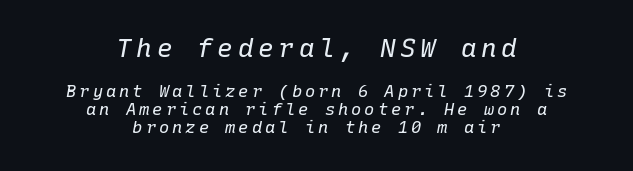
The image shows 26 px text type, italic (leaning right); set centered, tight line spacing (1.06x), not underlined; the first (top) block is 1.53x larger.
